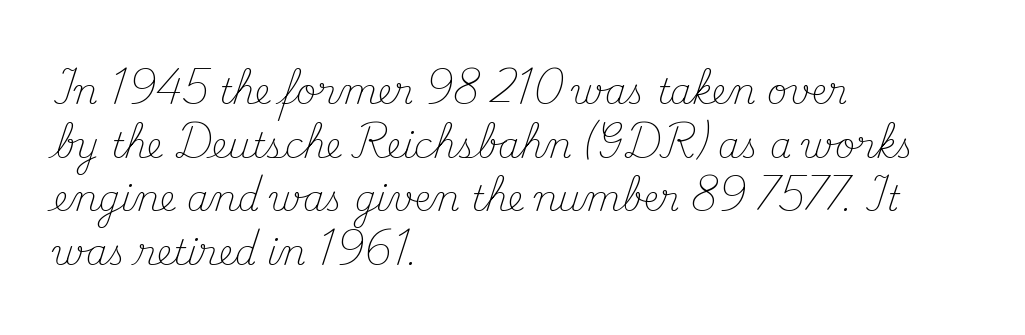
The image shows 35 px light serif type; set left-aligned, normal line spacing (1.53x), normal letter spacing, not underlined; medium stroke contrast and a small x-height.
